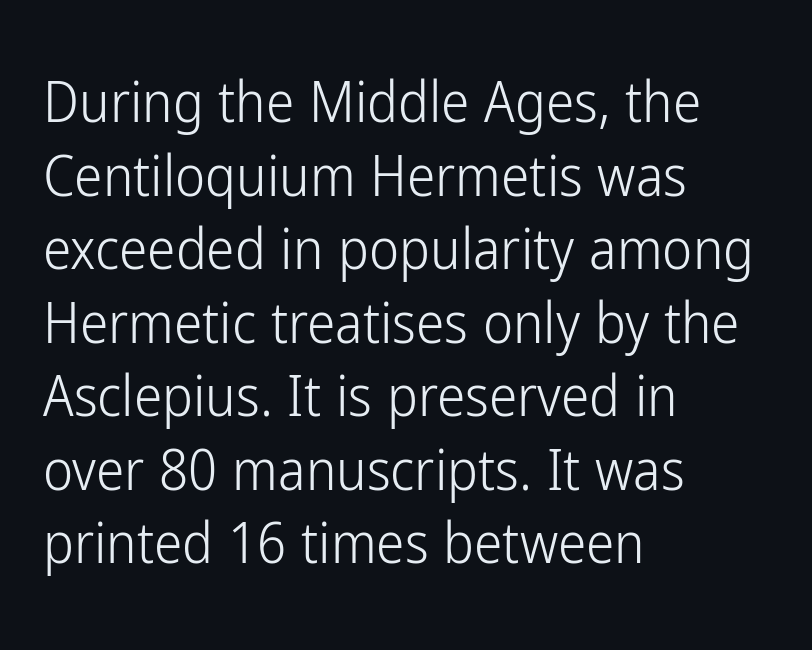
Q: Is the text bold? A: No.
Q: Is the text italic (slanted)? A: No, it is upright.
Q: Is the typeface a serif or a sans-serif typeface? A: Sans-serif.
Q: Is the text underlined? A: No.
Q: How is the paragraph aligned? A: Left-aligned.
Q: Is the spacing between letters normal or unusually wide? A: Normal.
Q: Is the spacing between lines tight, normal or loose? A: Normal.
Q: Width (condensed, normal, or wide)? A: Condensed.
Q: Stroke contrast? A: Low.
Q: x-height? A: Medium.
Q: Monospaced? A: No.
